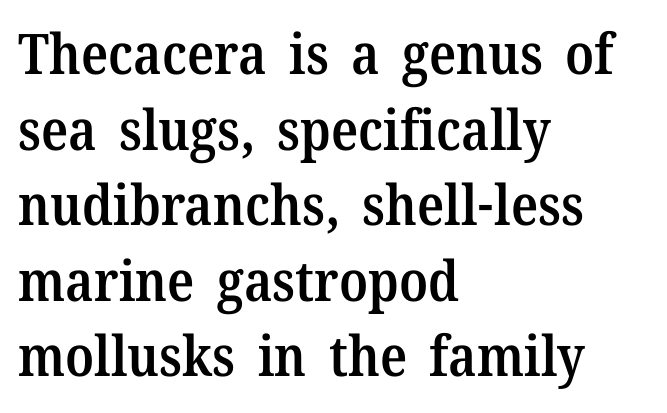
{"serif": "yes", "italic": "no", "bold": "semi", "weight": "semibold", "width": "normal", "stroke_contrast": "medium", "x_height": "medium", "monospaced": "no", "underline": "no", "align": "left", "line_spacing": "normal", "line_spacing_ratio": 1.35, "letter_spacing": "normal", "letter_spacing_em": 0.0, "glyph_px": 56}
